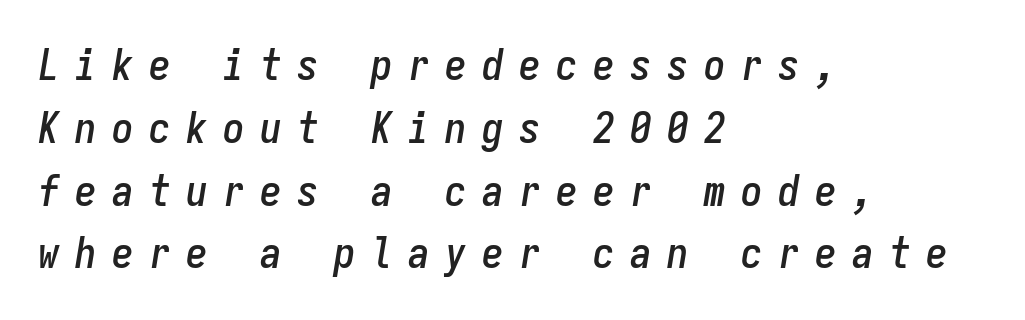
{"italic": "yes", "lean": "right", "slant_degrees": 9, "width": "condensed", "stroke_contrast": "low", "x_height": "medium", "monospaced": "yes", "underline": "no", "align": "left", "line_spacing": "normal", "line_spacing_ratio": 1.46, "letter_spacing": "wide", "letter_spacing_em": 0.36, "glyph_px": 43}
